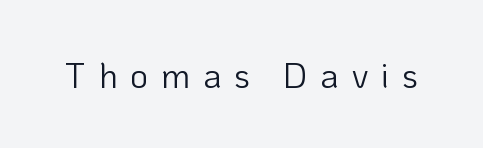
Q: Is the text bold? A: No.
Q: Is the text italic (slanted)? A: No, it is upright.
Q: Is the typeface a serif or a sans-serif typeface? A: Sans-serif.
Q: Is the text underlined? A: No.
Q: Is the spacing between letters normal or unusually wide? A: Unusually wide.
Q: Width (condensed, normal, or wide)? A: Normal.
Q: Stroke contrast? A: Low.
Q: x-height? A: Medium.
Q: Monospaced? A: No.
